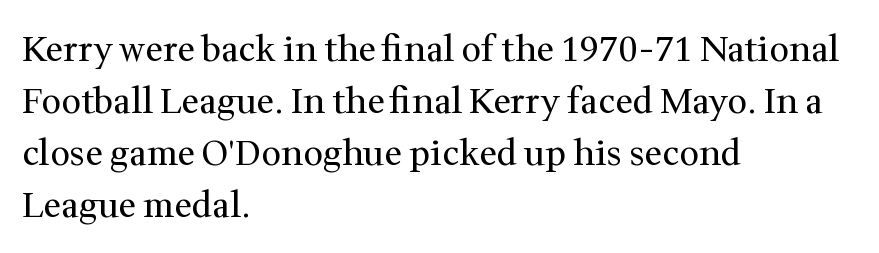
The image shows 35 px regular-weight serif type, upright; set left-aligned, normal line spacing (1.49x), normal letter spacing, not underlined; medium stroke contrast and a medium x-height.
